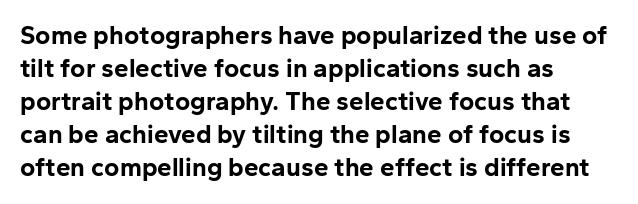
The image shows 26 px bold type, upright; set left-aligned, normal line spacing (1.27x), normal letter spacing, not underlined.
